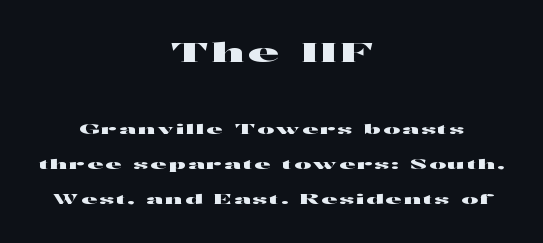
Q: Is the text italic (slanted)? A: No, it is upright.
Q: Is the text underlined? A: No.
Q: How is the paragraph aligned? A: Centered.
Q: Is the spacing between lines tight, normal or loose? A: Loose.
Q: Which block of text is set in a larger size, the first (top) or the second (bottom)? A: The first (top) one.
